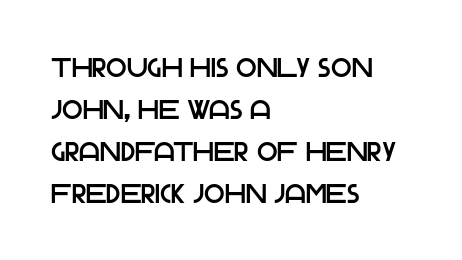
Decoration check: the copy has no underline. You can tell it's not italic because the verticals are truly vertical. Is the letter spacing exaggerated? No — it looks like the ordinary default. A classic flush-left, rag-right setting is used for this passage. Baseline-to-baseline distance is the conventional proportion of letter height.
